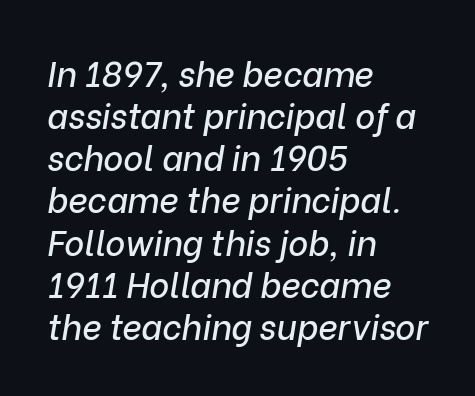
{"italic": "yes", "lean": "right", "slant_degrees": 9, "width": "normal", "stroke_contrast": "low", "x_height": "medium", "monospaced": "no", "underline": "no", "align": "left", "line_spacing_ratio": 1.24, "letter_spacing": "normal", "letter_spacing_em": 0.0, "glyph_px": 34}
